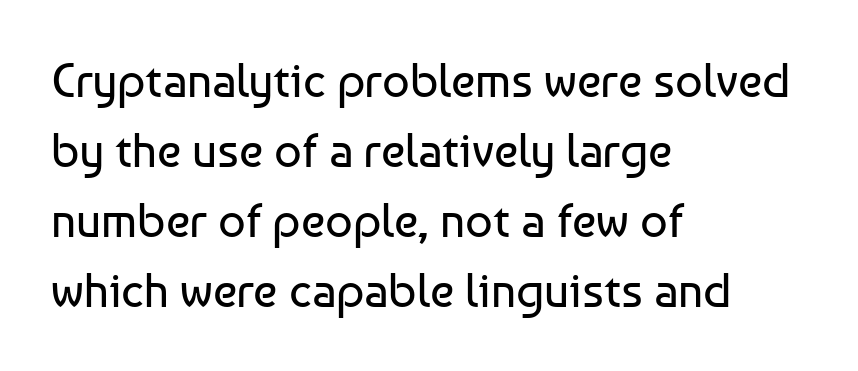
The passage shown is typeset with a sans-serif family. Stem width sits at or under what a default text font uses. What's the leading like? Ordinary, nothing unusual. Looks like regular typesetting: each glyph gets only the width it needs.
